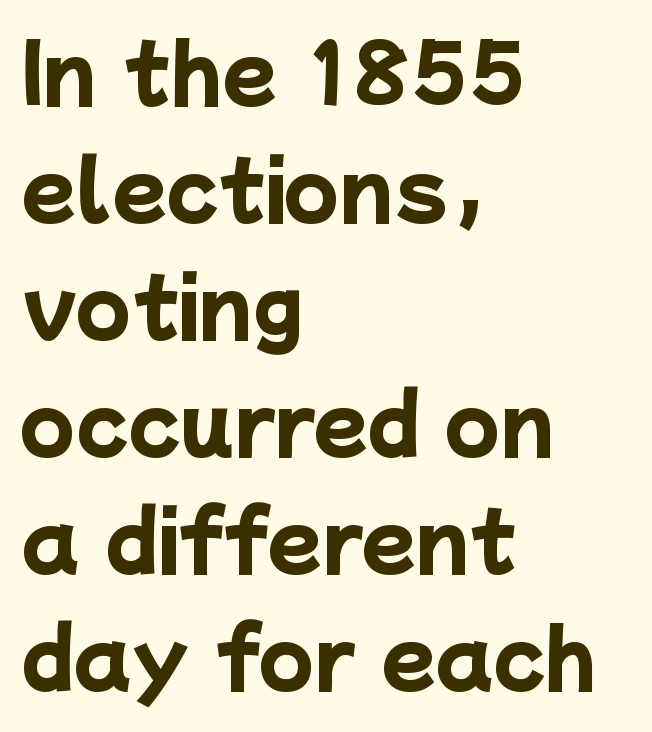
{"serif": "no", "bold": "yes", "weight": "heavy", "width": "normal", "stroke_contrast": "low", "x_height": "medium", "monospaced": "no", "underline": "no", "align": "left", "line_spacing": "normal", "line_spacing_ratio": 1.48, "letter_spacing": "normal", "letter_spacing_em": 0.0, "glyph_px": 79}
